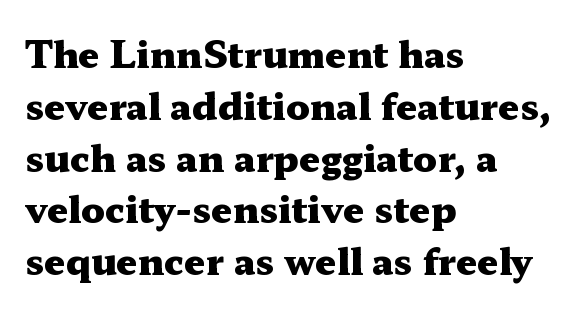
Q: Is the text bold? A: Yes.
Q: Is the text italic (slanted)? A: No, it is upright.
Q: Is the typeface a serif or a sans-serif typeface? A: Serif.
Q: Is the text underlined? A: No.
Q: How is the paragraph aligned? A: Left-aligned.
Q: Is the spacing between letters normal or unusually wide? A: Normal.
Q: Is the spacing between lines tight, normal or loose? A: Normal.
Q: Width (condensed, normal, or wide)? A: Wide.
Q: Stroke contrast? A: Medium.
Q: x-height? A: Medium.
Q: Monospaced? A: No.
